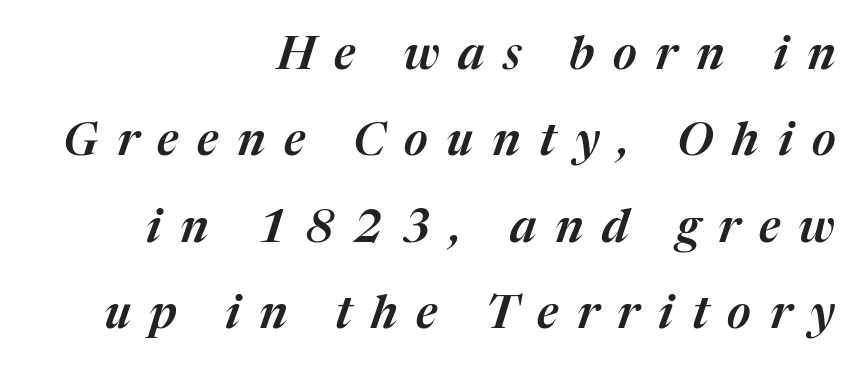
Q: Is the text italic (slanted)? A: Yes, it leans right by about 17 degrees.
Q: Is the text underlined? A: No.
Q: How is the paragraph aligned? A: Right-aligned.
Q: Is the spacing between letters normal or unusually wide? A: Unusually wide.
Q: Width (condensed, normal, or wide)? A: Normal.
Q: Stroke contrast? A: Medium.
Q: x-height? A: Medium.
Q: Monospaced? A: No.
